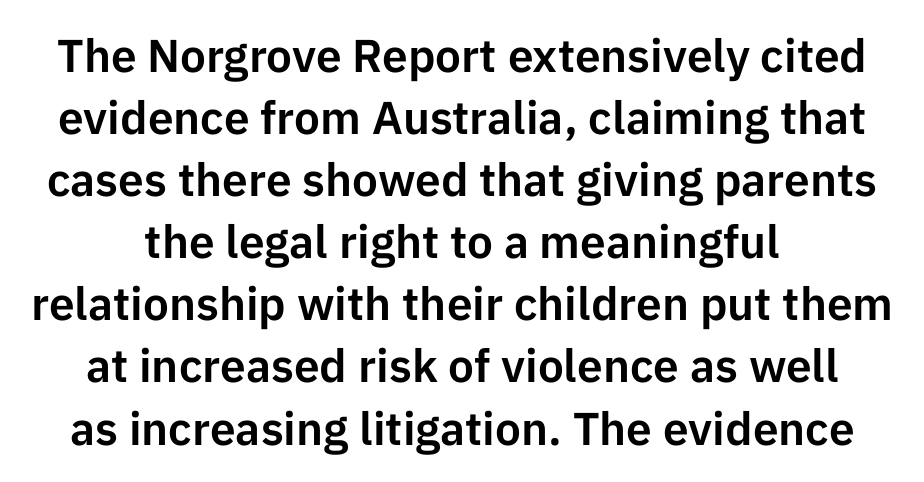
Q: Is the text italic (slanted)? A: No, it is upright.
Q: Is the typeface a serif or a sans-serif typeface? A: Sans-serif.
Q: Is the text underlined? A: No.
Q: Is the spacing between letters normal or unusually wide? A: Normal.
Q: Is the spacing between lines tight, normal or loose? A: Normal.
Q: Width (condensed, normal, or wide)? A: Normal.
Q: Stroke contrast? A: Low.
Q: x-height? A: Medium.
Q: Monospaced? A: No.
